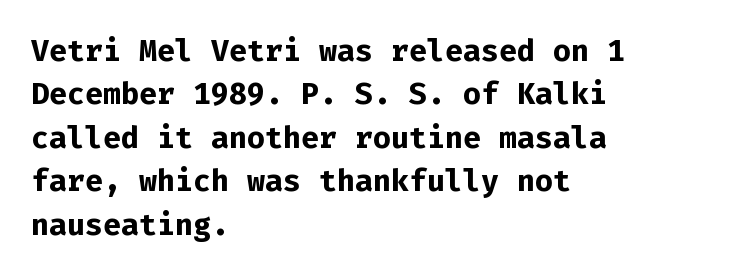
Q: Is the text bold? A: Yes.
Q: Is the text italic (slanted)? A: No, it is upright.
Q: Is the typeface a serif or a sans-serif typeface? A: Sans-serif.
Q: Is the text underlined? A: No.
Q: How is the paragraph aligned? A: Left-aligned.
Q: Is the spacing between letters normal or unusually wide? A: Normal.
Q: Is the spacing between lines tight, normal or loose? A: Normal.
Q: Width (condensed, normal, or wide)? A: Normal.
Q: Stroke contrast? A: Low.
Q: x-height? A: Medium.
Q: Monospaced? A: Yes.
